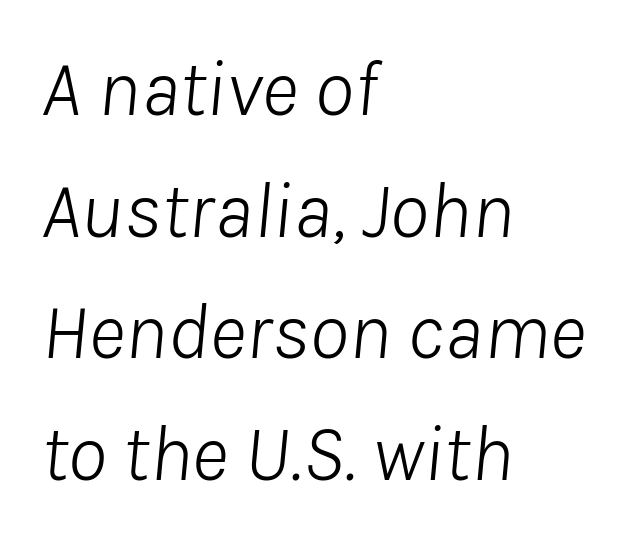
Whoever set this chose a conventional vertical rhythm. The passage shown is typed in a proportional face where columns would drift. When letters slant like this, we call the style italic. No letter is thick-stroked: the sample isn't bold. Is the letter spacing exaggerated? No — it looks like the ordinary default.
